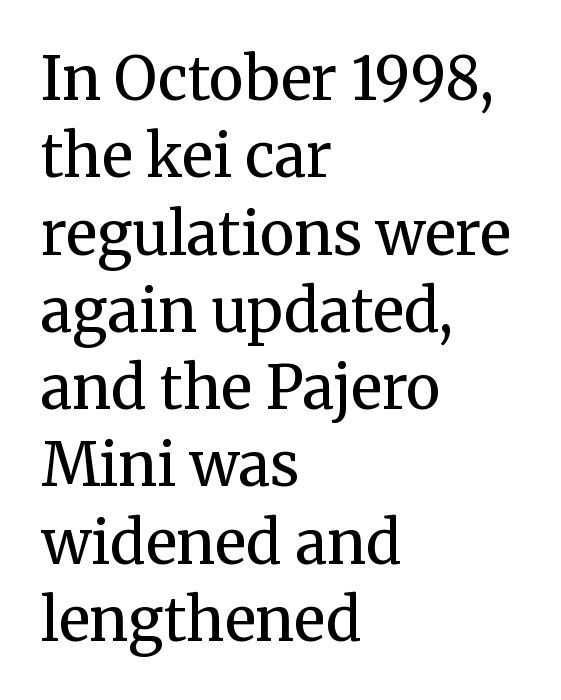
Q: Is the text bold? A: No.
Q: Is the text italic (slanted)? A: No, it is upright.
Q: Is the typeface a serif or a sans-serif typeface? A: Serif.
Q: Is the text underlined? A: No.
Q: How is the paragraph aligned? A: Left-aligned.
Q: Is the spacing between letters normal or unusually wide? A: Normal.
Q: Is the spacing between lines tight, normal or loose? A: Normal.
Q: Width (condensed, normal, or wide)? A: Normal.
Q: Stroke contrast? A: Medium.
Q: x-height? A: Medium.
Q: Monospaced? A: No.
